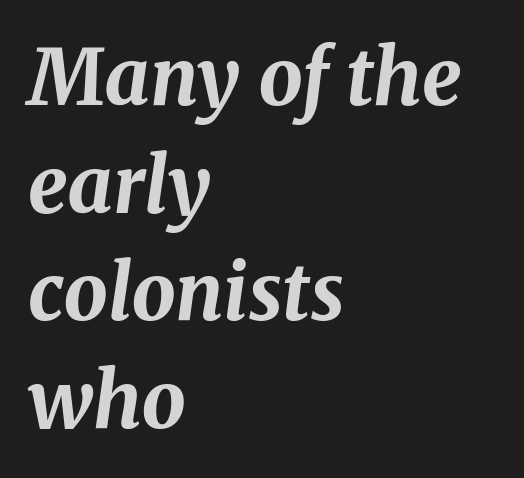
Q: Is the text bold? A: Yes.
Q: Is the text italic (slanted)? A: Yes, it leans right by about 8 degrees.
Q: Is the text underlined? A: No.
Q: How is the paragraph aligned? A: Left-aligned.
Q: Is the spacing between letters normal or unusually wide? A: Normal.
Q: Is the spacing between lines tight, normal or loose? A: Normal.
Q: Width (condensed, normal, or wide)? A: Normal.
Q: Stroke contrast? A: Medium.
Q: x-height? A: Medium.
Q: Monospaced? A: No.
